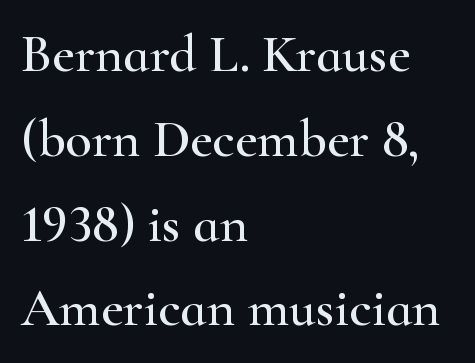
Q: Is the text italic (slanted)? A: No, it is upright.
Q: Is the typeface a serif or a sans-serif typeface? A: Serif.
Q: Is the text underlined? A: No.
Q: How is the paragraph aligned? A: Left-aligned.
Q: Is the spacing between letters normal or unusually wide? A: Normal.
Q: Is the spacing between lines tight, normal or loose? A: Normal.
Q: Width (condensed, normal, or wide)? A: Wide.
Q: Stroke contrast? A: High.
Q: x-height? A: Small.
Q: Monospaced? A: No.
